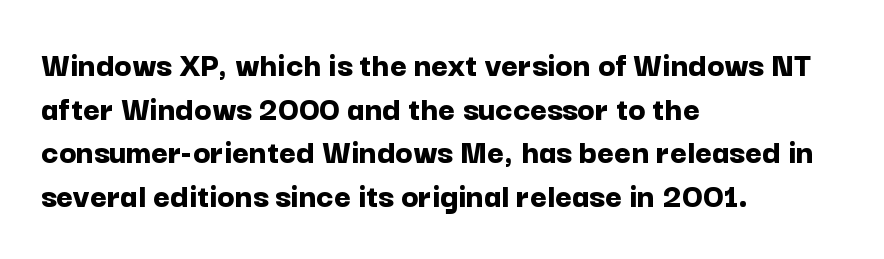
Which margin do the lines hug? The left one — the right edge is uneven. The typeface chosen for these lines omits serifs. Lines of text with bare space underneath. Typographic density is high because the face is bold. Ascenders rise straight up at ninety degrees. Tracking value appears to be zero — textbook default spacing.
